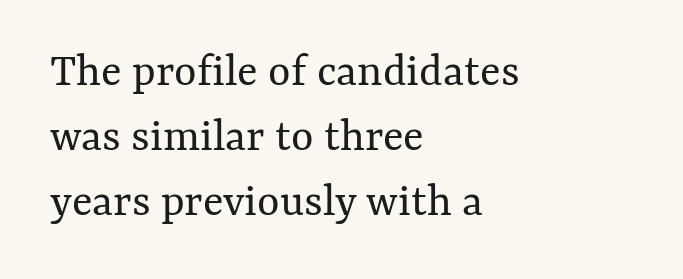
{"italic": "no", "bold": "no", "weight": "regular", "width": "normal", "stroke_contrast": "medium", "x_height": "medium", "monospaced": "no", "underline": "no", "align": "left", "line_spacing": "normal", "line_spacing_ratio": 1.35, "letter_spacing": "normal", "letter_spacing_em": 0.0, "glyph_px": 48}
